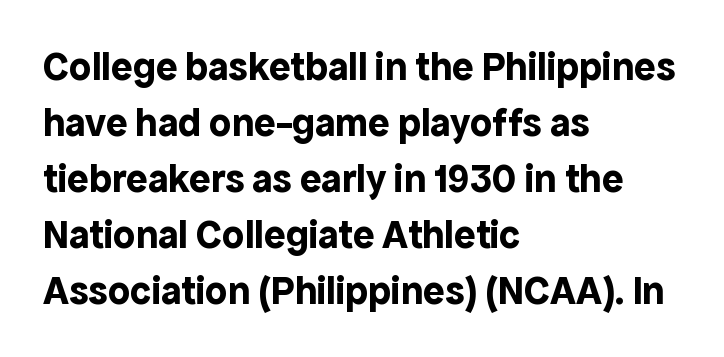
A typesetter would call this leading conventional body-copy spacing. Italic: no, the glyphs are upright roman. The characters look thick and weighty, a clear bold. Plain, unruled lines of type.
